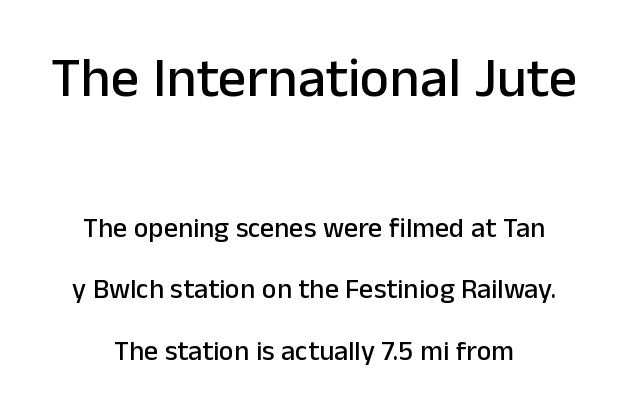
{"serif": "no", "italic": "no", "width": "normal", "stroke_contrast": "low", "x_height": "medium", "monospaced": "no", "underline": "no", "align": "center", "line_spacing": "loose", "line_spacing_ratio": 2.21, "letter_spacing": "normal", "letter_spacing_em": 0.0, "larger_block": "first", "size_ratio": 2.0, "glyph_px": 56}
